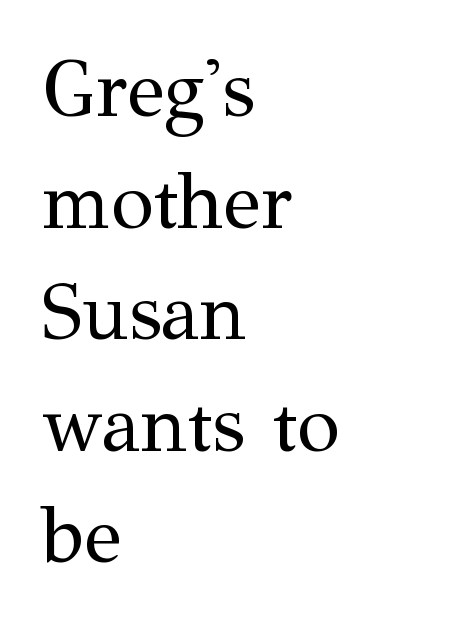
{"serif": "yes", "italic": "no", "bold": "no", "weight": "regular", "width": "normal", "stroke_contrast": "medium", "x_height": "medium", "monospaced": "no", "underline": "no", "align": "left", "line_spacing": "normal", "line_spacing_ratio": 1.43, "letter_spacing": "normal", "letter_spacing_em": 0.0, "glyph_px": 78}
